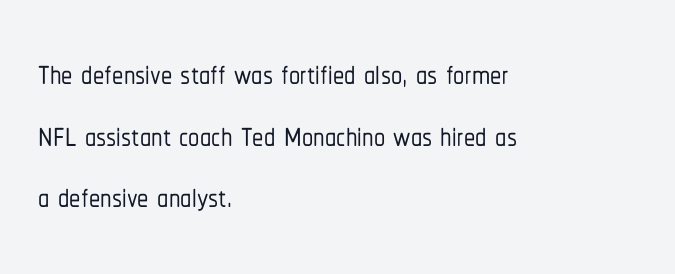
{"serif": "no", "italic": "no", "width": "condensed", "stroke_contrast": "low", "x_height": "medium", "monospaced": "no", "underline": "no", "align": "left", "line_spacing": "normal", "line_spacing_ratio": 1.37, "letter_spacing": "normal", "letter_spacing_em": 0.0, "glyph_px": 45}
